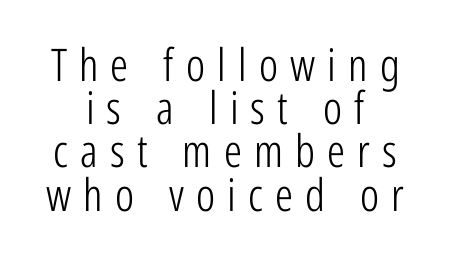
One glance says dense: line gaps are narrower than usual. The gaps between neighbouring characters are conspicuously large. Weight class: somewhere from thin through regular. Does the copy run flush right? No — it is centered line by line. Rule under the text: the space is simply empty. Unlike a traditional serif, this face leaves its strokes unadorned.
